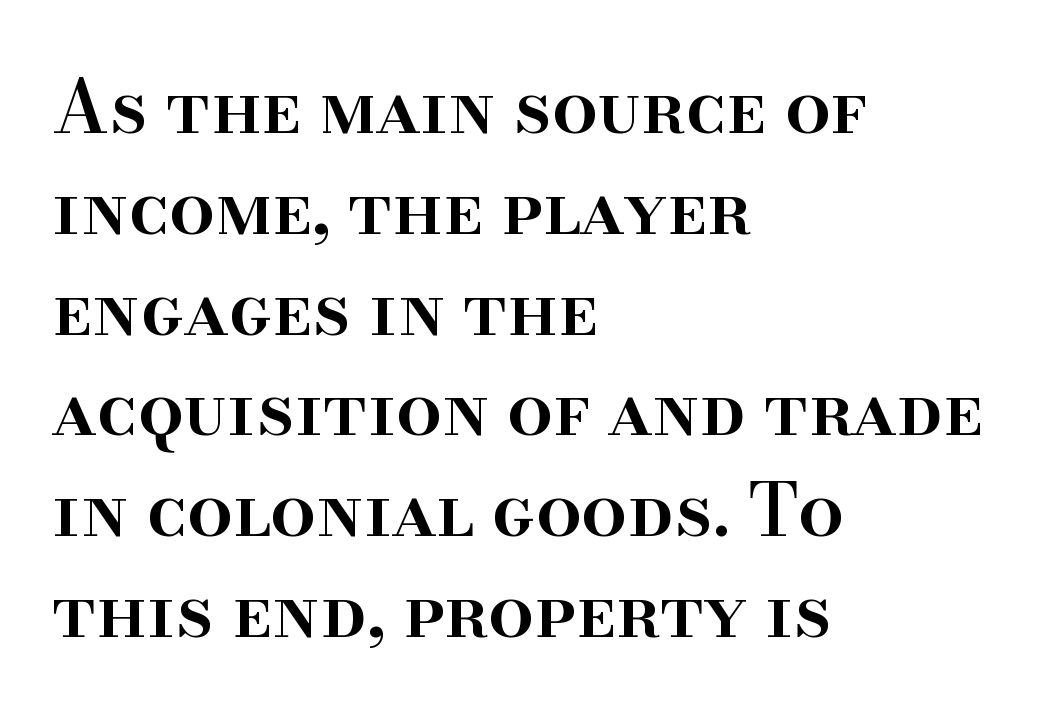
Q: Is the text bold? A: Semi-bold.
Q: Is the text italic (slanted)? A: No, it is upright.
Q: Is the typeface a serif or a sans-serif typeface? A: Serif.
Q: Is the text underlined? A: No.
Q: How is the paragraph aligned? A: Left-aligned.
Q: Is the spacing between letters normal or unusually wide? A: Normal.
Q: Is the spacing between lines tight, normal or loose? A: Normal.
Q: Width (condensed, normal, or wide)? A: Normal.
Q: Stroke contrast? A: High.
Q: x-height? A: Small.
Q: Monospaced? A: No.
